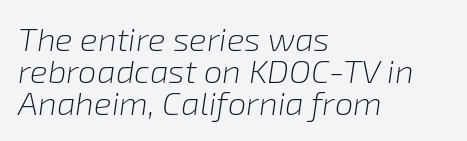
Q: Is the text bold? A: No.
Q: Is the text italic (slanted)? A: Yes, it leans right by about 8 degrees.
Q: Is the text underlined? A: No.
Q: How is the paragraph aligned? A: Left-aligned.
Q: Is the spacing between letters normal or unusually wide? A: Normal.
Q: Is the spacing between lines tight, normal or loose? A: Tight.
Q: Width (condensed, normal, or wide)? A: Normal.
Q: Stroke contrast? A: Low.
Q: x-height? A: Medium.
Q: Monospaced? A: No.
